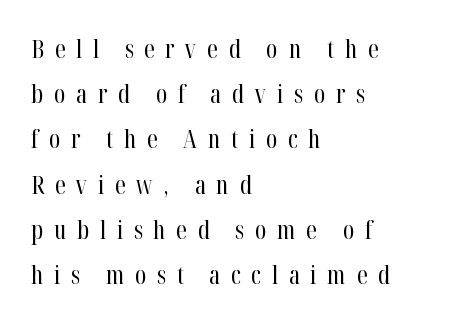
{"italic": "no", "bold": "no", "underline": "no", "align": "left", "line_spacing_ratio": 1.81, "letter_spacing": "wide", "letter_spacing_em": 0.42, "glyph_px": 25}
